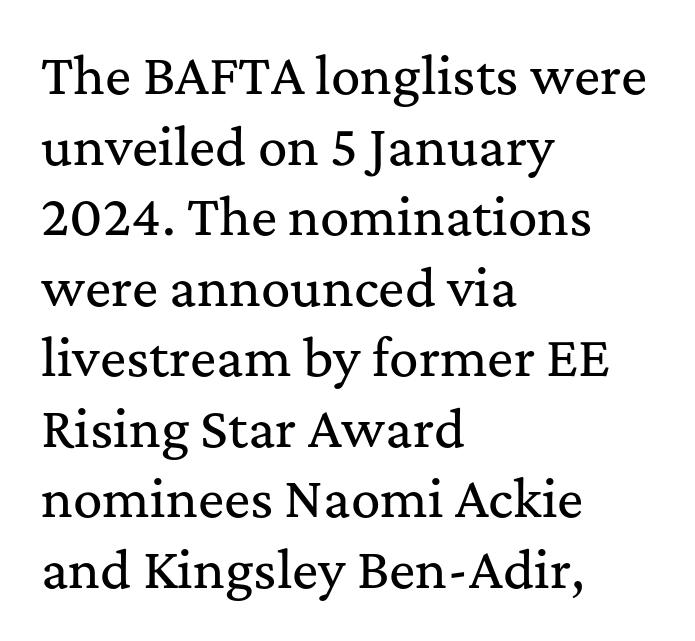
Beneath every word, the page is bare. Here the designer chose a conventional face with non-uniform glyph widths. Horizontal bands of white between lines are of average thickness. Is this a sans? No — the strokes have serifs. Vertical strokes here are truly vertical.
